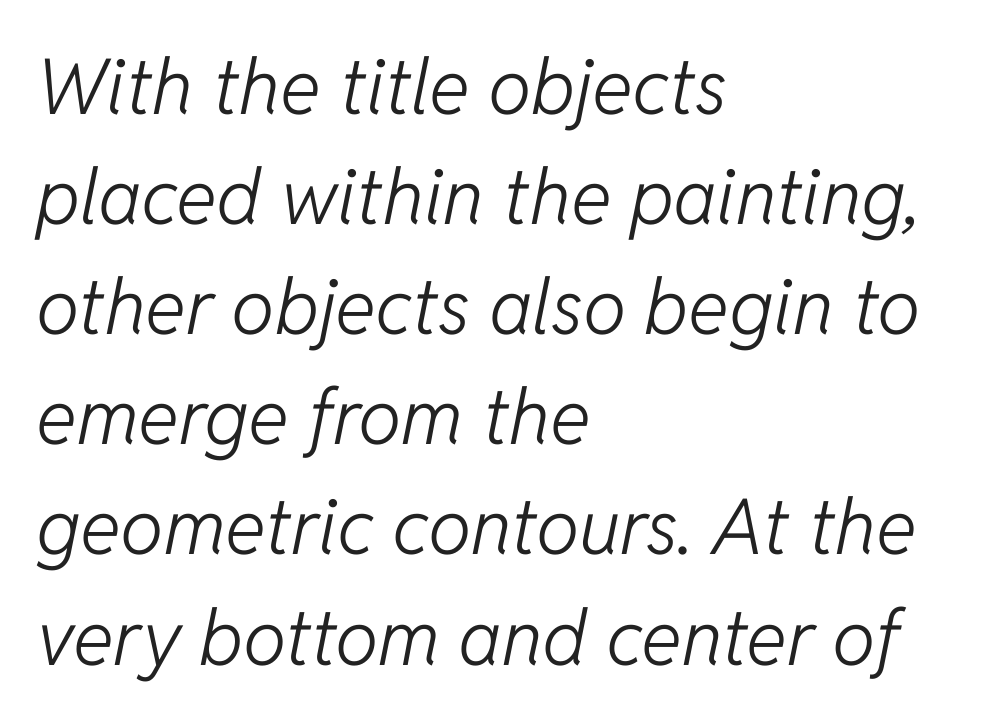
{"italic": "yes", "lean": "right", "slant_degrees": 11, "bold": "no", "weight": "light", "width": "normal", "stroke_contrast": "low", "x_height": "medium", "monospaced": "no", "underline": "no", "align": "left", "line_spacing": "normal", "line_spacing_ratio": 1.43, "letter_spacing": "normal", "letter_spacing_em": 0.0, "glyph_px": 77}
